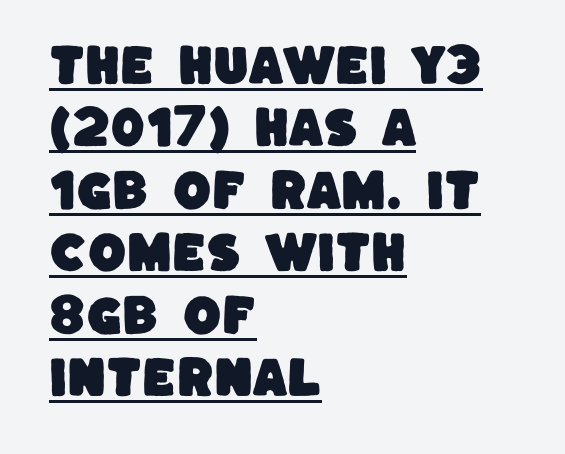
Line spacing here is normal. Character widths vary here, with narrow letters taking less room than wide ones. Underlining? Definitely there. Nope, no serifs anywhere on these letters.
